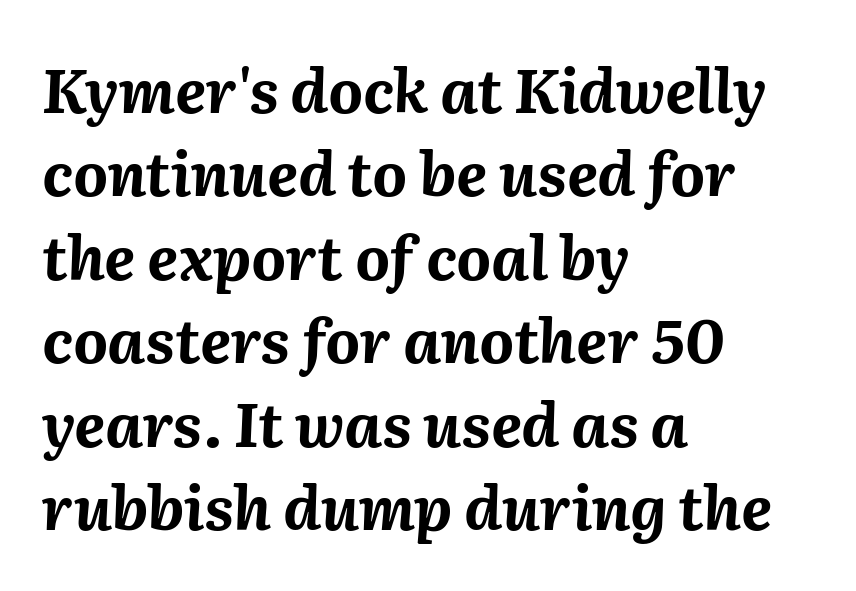
Q: Is the text bold? A: Yes.
Q: Is the text italic (slanted)? A: Yes, it leans right by about 2 degrees.
Q: Is the text underlined? A: No.
Q: How is the paragraph aligned? A: Left-aligned.
Q: Is the spacing between letters normal or unusually wide? A: Normal.
Q: Is the spacing between lines tight, normal or loose? A: Normal.
Q: Width (condensed, normal, or wide)? A: Normal.
Q: Stroke contrast? A: Medium.
Q: x-height? A: Medium.
Q: Monospaced? A: No.
